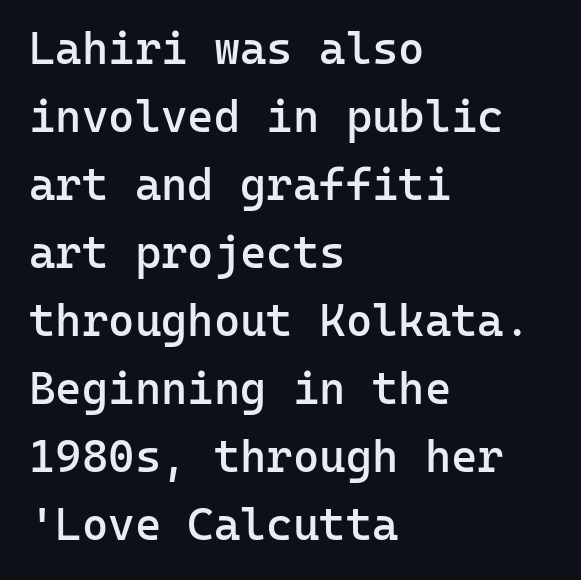
Q: Is the text bold? A: Semi-bold.
Q: Is the text italic (slanted)? A: No, it is upright.
Q: Is the typeface a serif or a sans-serif typeface? A: Sans-serif.
Q: Is the text underlined? A: No.
Q: How is the paragraph aligned? A: Left-aligned.
Q: Is the spacing between letters normal or unusually wide? A: Normal.
Q: Is the spacing between lines tight, normal or loose? A: Normal.
Q: Width (condensed, normal, or wide)? A: Normal.
Q: Stroke contrast? A: Low.
Q: x-height? A: Medium.
Q: Monospaced? A: Yes.
